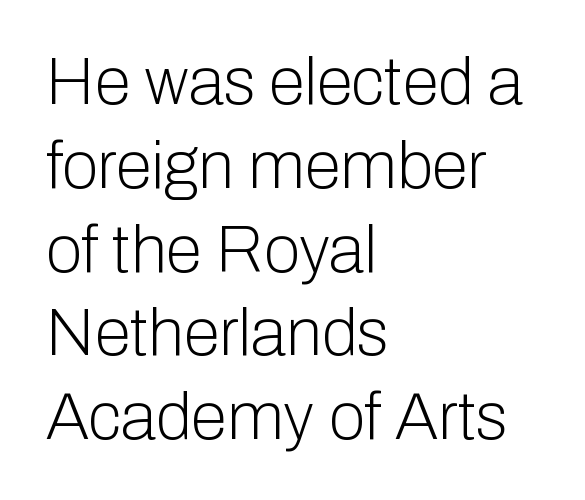
The image shows 66 px light sans-serif type, upright; set left-aligned, normal line spacing (1.27x), normal letter spacing, not underlined; low stroke contrast and a medium x-height.
